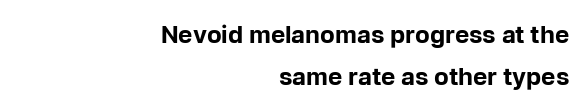
Q: Is the text bold? A: Yes.
Q: Is the text italic (slanted)? A: No, it is upright.
Q: Is the text underlined? A: No.
Q: How is the paragraph aligned? A: Right-aligned.
Q: Is the spacing between letters normal or unusually wide? A: Normal.
